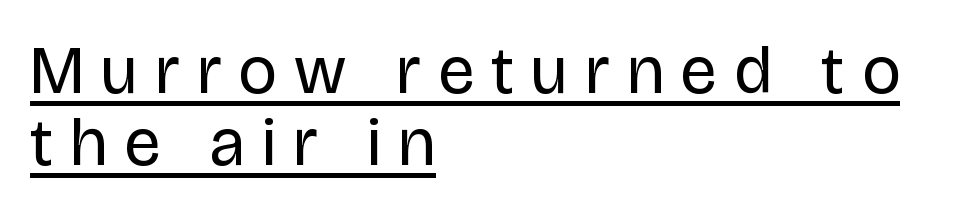
Is there much room between lines? No — they nearly touch. Do the characters align in a grid? No, the font is proportional. The designer went with a sans here, leaving each stem footless. Tracking value appears strongly positive — letters spread wide. Does a line run under the words? Yes, clearly. Think standard paragraph weight, or any step lighter than that.
